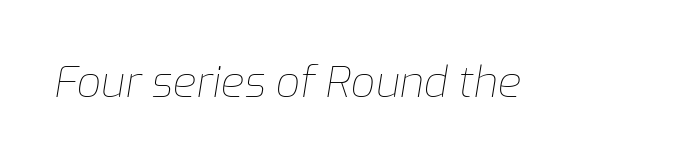
Q: Is the text bold? A: No.
Q: Is the text italic (slanted)? A: Yes, it leans right by about 9 degrees.
Q: Is the text underlined? A: No.
Q: Is the spacing between letters normal or unusually wide? A: Normal.
Q: Width (condensed, normal, or wide)? A: Normal.
Q: Stroke contrast? A: Low.
Q: x-height? A: Medium.
Q: Monospaced? A: No.
